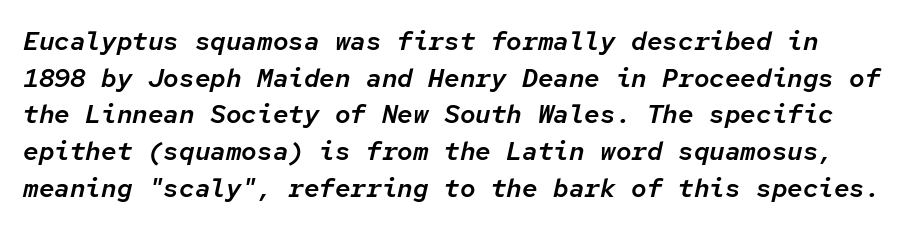
Q: Is the text italic (slanted)? A: Yes, it leans right by about 12 degrees.
Q: Is the text underlined? A: No.
Q: Is the spacing between letters normal or unusually wide? A: Normal.
Q: Is the spacing between lines tight, normal or loose? A: Normal.
